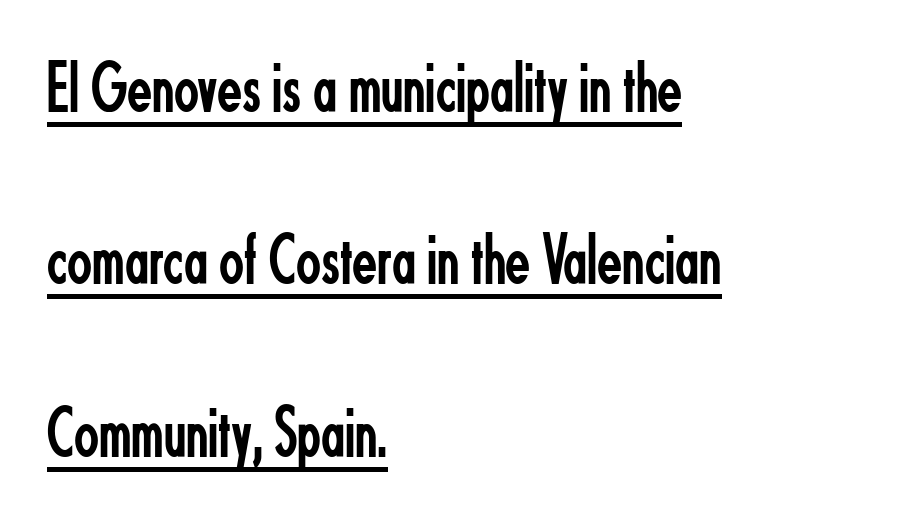
{"serif": "no", "italic": "no", "bold": "no", "weight": "regular", "width": "condensed", "stroke_contrast": "low", "x_height": "small", "monospaced": "no", "underline": "yes", "align": "left", "line_spacing": "loose", "line_spacing_ratio": 2.36, "letter_spacing": "normal", "letter_spacing_em": 0.0, "glyph_px": 73}
